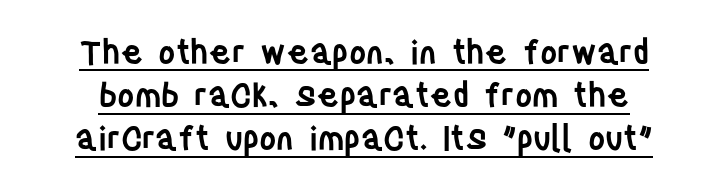
{"serif": "no", "italic": "no", "bold": "semi", "weight": "semibold", "width": "condensed", "stroke_contrast": "low", "x_height": "large", "monospaced": "no", "underline": "yes", "line_spacing": "normal", "line_spacing_ratio": 1.31, "letter_spacing": "normal", "letter_spacing_em": 0.0, "glyph_px": 33}
